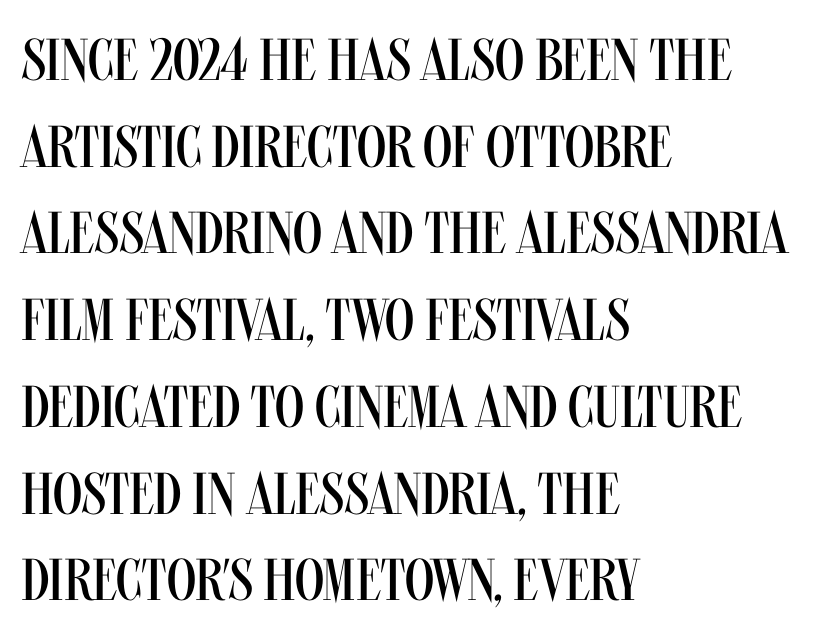
Rows of type keep a routine distance in the vertical direction. Caption: multi-line text, flush left, ragged right. Words appear dense and cohesive because spacing is normal. Style check: upright.
